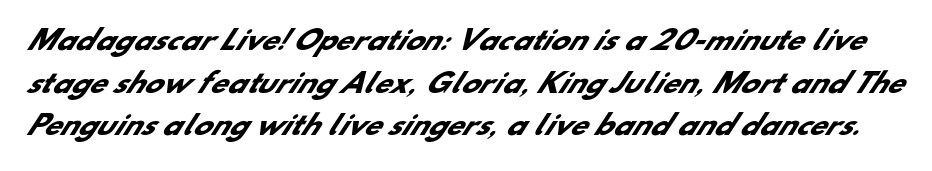
{"bold": "yes", "underline": "no", "line_spacing": "normal", "line_spacing_ratio": 1.58, "letter_spacing": "normal", "letter_spacing_em": 0.0, "glyph_px": 27}
